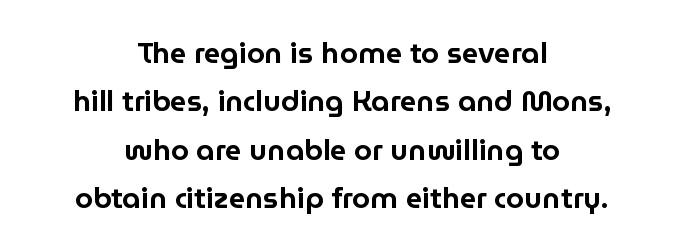
Q: Is the text italic (slanted)? A: No, it is upright.
Q: Is the typeface a serif or a sans-serif typeface? A: Sans-serif.
Q: Is the text underlined? A: No.
Q: How is the paragraph aligned? A: Centered.
Q: Is the spacing between letters normal or unusually wide? A: Normal.
Q: Is the spacing between lines tight, normal or loose? A: Normal.
Q: Width (condensed, normal, or wide)? A: Normal.
Q: Stroke contrast? A: Low.
Q: x-height? A: Medium.
Q: Monospaced? A: No.
